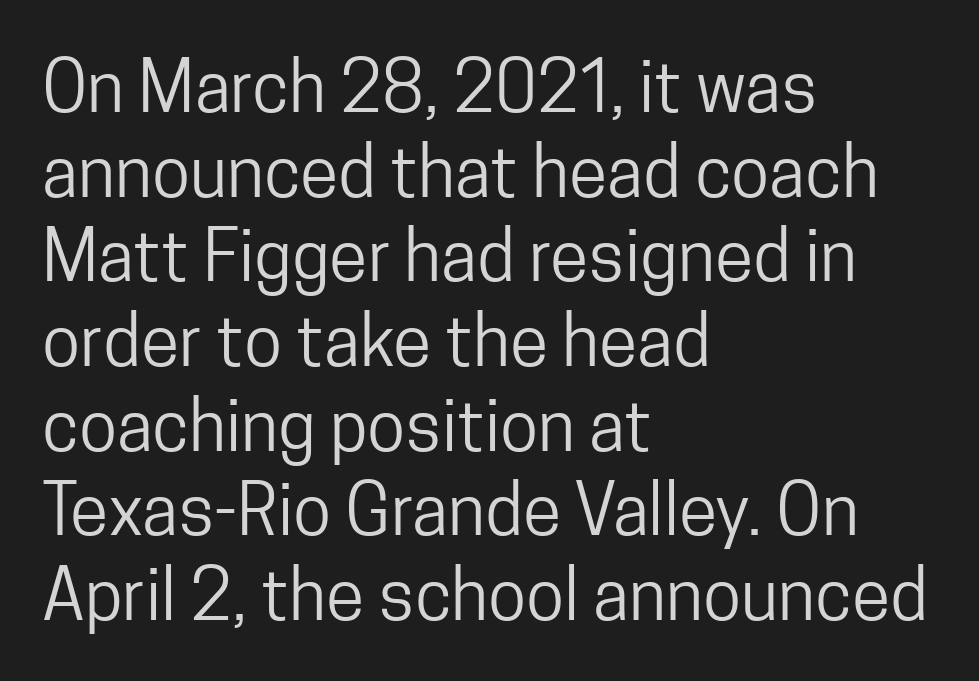
Q: Is the text bold? A: No.
Q: Is the text italic (slanted)? A: No, it is upright.
Q: Is the typeface a serif or a sans-serif typeface? A: Sans-serif.
Q: Is the text underlined? A: No.
Q: How is the paragraph aligned? A: Left-aligned.
Q: Is the spacing between letters normal or unusually wide? A: Normal.
Q: Width (condensed, normal, or wide)? A: Condensed.
Q: Stroke contrast? A: Low.
Q: x-height? A: Medium.
Q: Monospaced? A: No.
